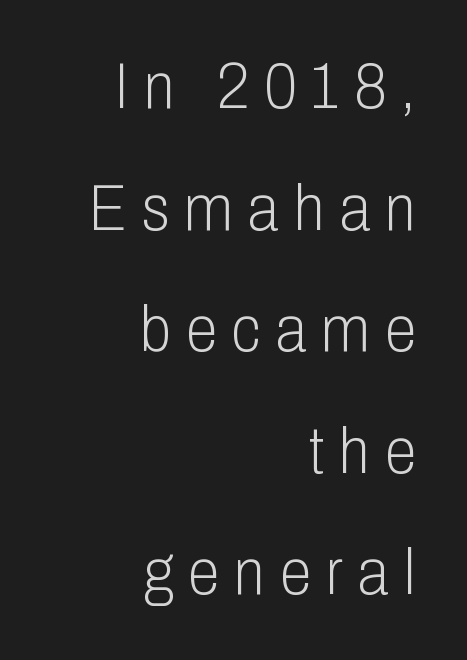
{"serif": "no", "italic": "no", "bold": "no", "weight": "light", "width": "condensed", "stroke_contrast": "low", "x_height": "medium", "monospaced": "no", "underline": "no", "align": "right", "line_spacing": "loose", "line_spacing_ratio": 1.9, "letter_spacing": "wide", "letter_spacing_em": 0.24, "glyph_px": 64}
